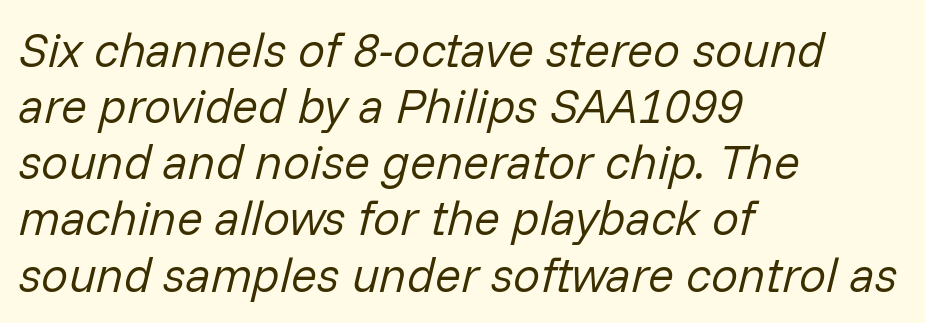
The image shows 48 px regular-weight type, italic (leaning right); set left-aligned, line spacing 1.17x, normal letter spacing, not underlined; low stroke contrast and a medium x-height.
